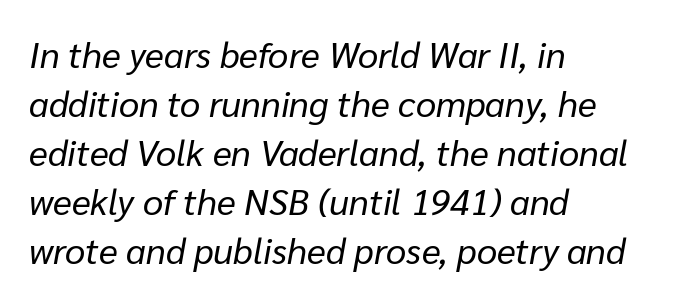
Q: Is the text bold? A: No.
Q: Is the text italic (slanted)? A: Yes, it leans right by about 10 degrees.
Q: Is the text underlined? A: No.
Q: How is the paragraph aligned? A: Left-aligned.
Q: Is the spacing between letters normal or unusually wide? A: Normal.
Q: Is the spacing between lines tight, normal or loose? A: Normal.
Q: Width (condensed, normal, or wide)? A: Normal.
Q: Stroke contrast? A: Low.
Q: x-height? A: Medium.
Q: Monospaced? A: No.
